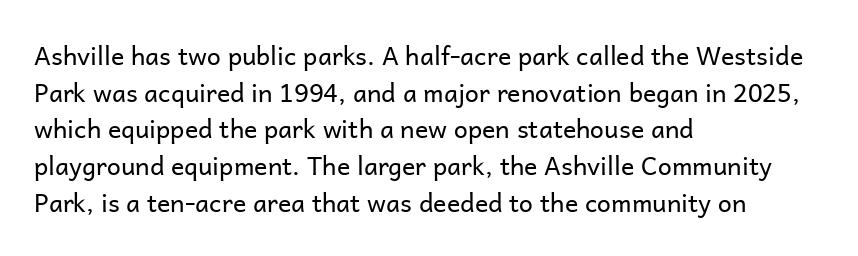
Weight: in the light-to-regular range. In CSS terms this would be text-align: left. The letters stand straight up with perfectly vertical stems. Each new line begins a customary step beneath the previous one. Characters follow at the spacing the type designer built in.
